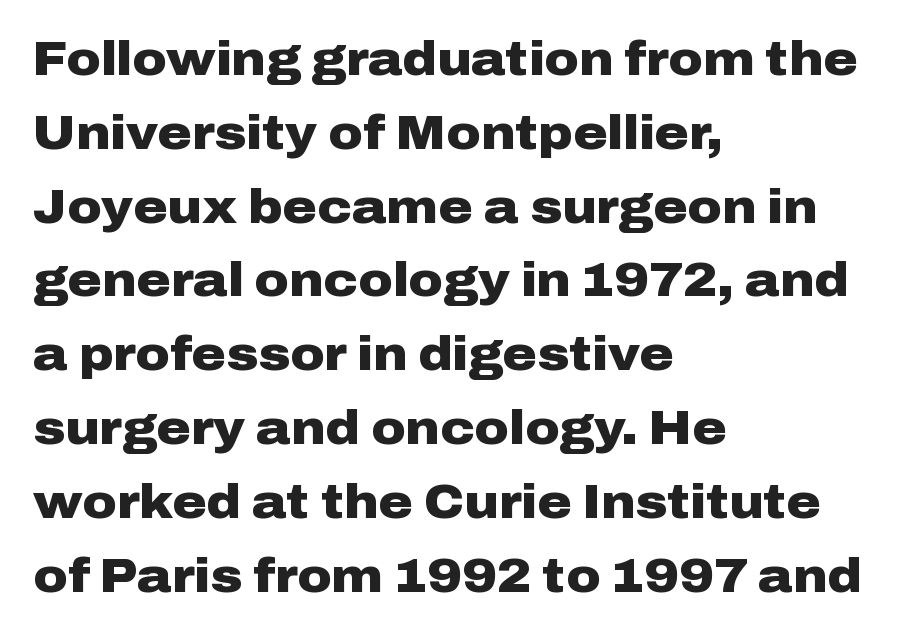
Words appear dense and cohesive because spacing is normal. Ordinary non-slanted type is in use. Alignment: flush left. Weight: bold. Varying glyph widths throughout — classic text-font behaviour.
